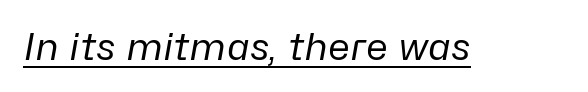
These lines keep a tight, regular rhythm from letter to letter. The passage shown is not bold in any degree. The rendering uses the underline text-decoration. Think of a printed novel: that variable character pitch is what you see here.
